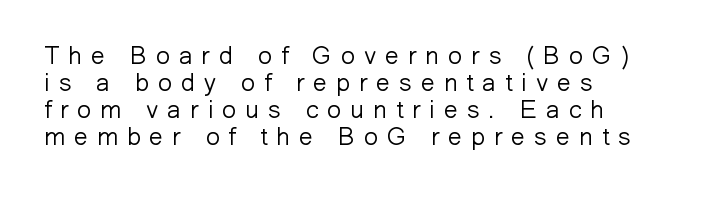
Q: Is the text bold? A: No.
Q: Is the text italic (slanted)? A: No, it is upright.
Q: Is the text underlined? A: No.
Q: How is the paragraph aligned? A: Left-aligned.
Q: Is the spacing between letters normal or unusually wide? A: Unusually wide.
Q: Is the spacing between lines tight, normal or loose? A: Tight.
